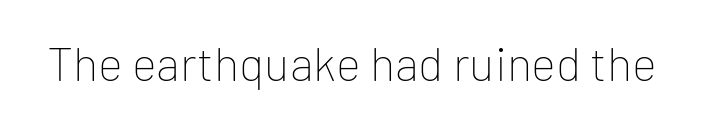
Q: Is the text bold? A: No.
Q: Is the text italic (slanted)? A: No, it is upright.
Q: Is the typeface a serif or a sans-serif typeface? A: Sans-serif.
Q: Is the text underlined? A: No.
Q: Is the spacing between letters normal or unusually wide? A: Normal.
Q: Width (condensed, normal, or wide)? A: Normal.
Q: Stroke contrast? A: Low.
Q: x-height? A: Medium.
Q: Monospaced? A: No.
